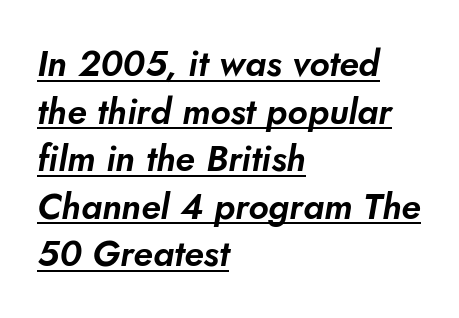
The image shows 36 px sans-serif type; set left-aligned, normal line spacing (1.32x), normal letter spacing, underlined; low stroke contrast and a small x-height.
